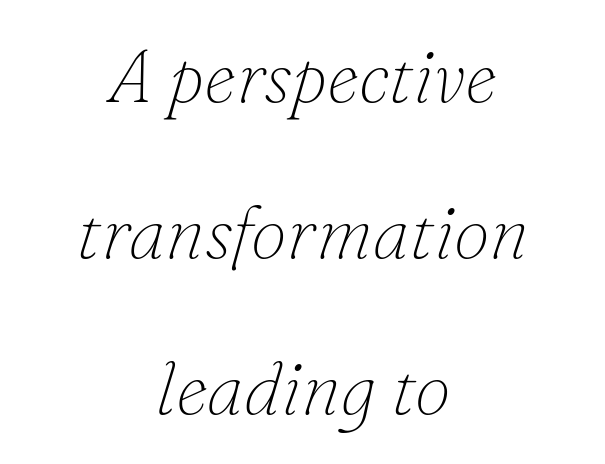
{"serif": "yes", "italic": "yes", "lean": "right", "slant_degrees": 16, "bold": "no", "weight": "thin", "width": "normal", "stroke_contrast": "low", "x_height": "small", "monospaced": "no", "underline": "no", "align": "center", "line_spacing": "loose", "line_spacing_ratio": 2.14, "letter_spacing": "normal", "letter_spacing_em": 0.0, "glyph_px": 73}
